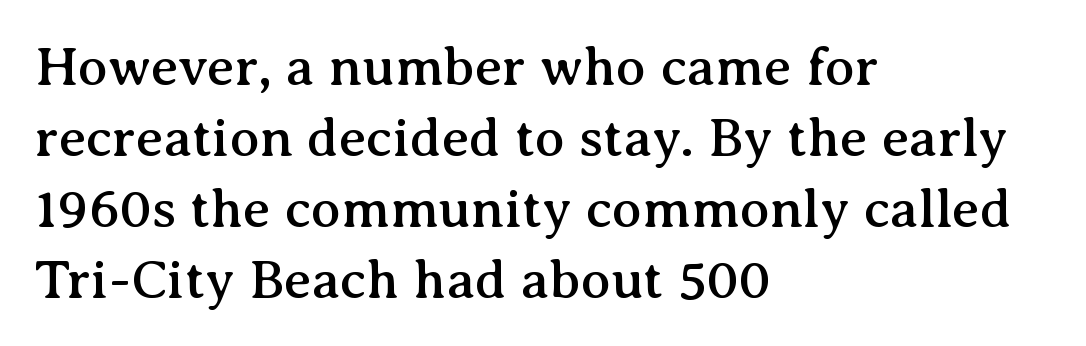
The image shows 55 px serif type, upright; set left-aligned, normal line spacing (1.29x), normal letter spacing, not underlined; medium stroke contrast and a medium x-height.
